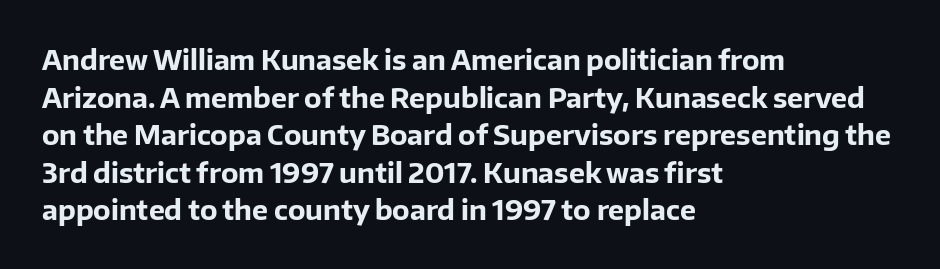
{"italic": "no", "bold": "yes", "underline": "no", "align": "left", "line_spacing": "normal", "line_spacing_ratio": 1.39, "letter_spacing": "normal", "letter_spacing_em": 0.0, "glyph_px": 27}
